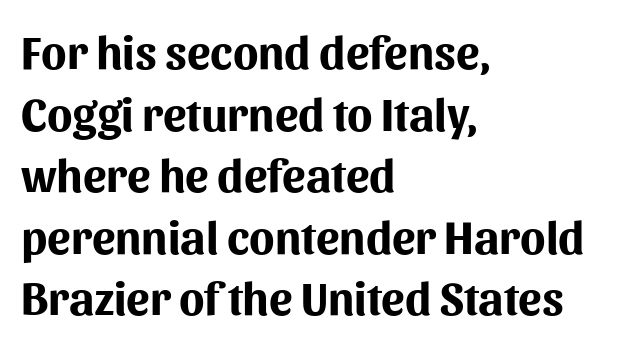
{"serif": "no", "italic": "no", "bold": "yes", "weight": "bold", "width": "normal", "stroke_contrast": "medium", "x_height": "medium", "monospaced": "no", "underline": "no", "align": "left", "line_spacing": "normal", "line_spacing_ratio": 1.31, "letter_spacing": "normal", "letter_spacing_em": 0.0, "glyph_px": 47}
